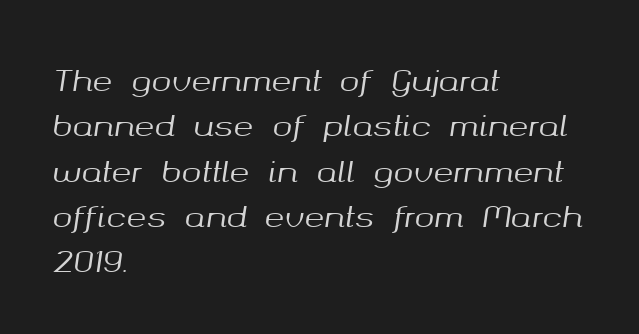
Q: Is the text italic (slanted)? A: Yes, it leans right by about 8 degrees.
Q: Is the text underlined? A: No.
Q: How is the paragraph aligned? A: Left-aligned.
Q: Is the spacing between letters normal or unusually wide? A: Normal.
Q: Is the spacing between lines tight, normal or loose? A: Normal.
Q: Width (condensed, normal, or wide)? A: Normal.
Q: Stroke contrast? A: Medium.
Q: x-height? A: Medium.
Q: Monospaced? A: No.
